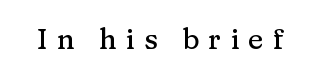
Q: Is the text italic (slanted)? A: No, it is upright.
Q: Is the typeface a serif or a sans-serif typeface? A: Serif.
Q: Is the text underlined? A: No.
Q: Is the spacing between letters normal or unusually wide? A: Unusually wide.
Q: Width (condensed, normal, or wide)? A: Normal.
Q: Stroke contrast? A: Medium.
Q: x-height? A: Medium.
Q: Monospaced? A: No.
